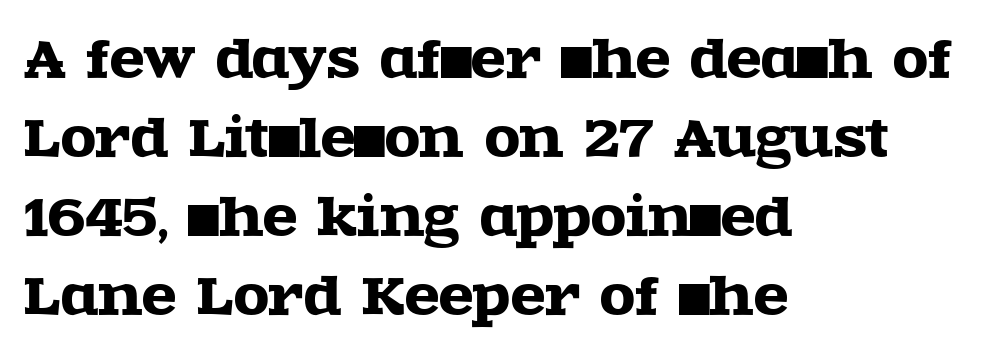
{"serif": "yes", "italic": "no", "width": "wide", "x_height": "large", "monospaced": "no", "underline": "no", "align": "left", "line_spacing": "normal", "line_spacing_ratio": 1.55, "letter_spacing": "normal", "letter_spacing_em": 0.0, "glyph_px": 51}
